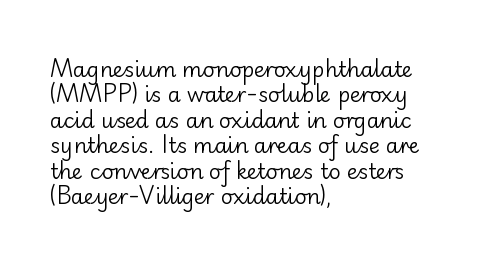
The image shows 21 px text type, upright; set left-aligned, line spacing 1.21x, normal letter spacing, not underlined.
